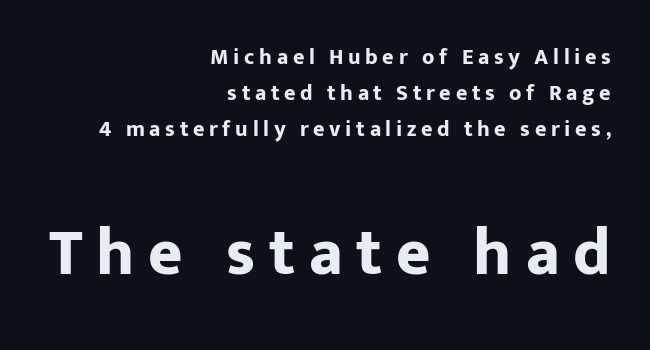
{"serif": "no", "italic": "no", "bold": "yes", "weight": "bold", "width": "normal", "stroke_contrast": "low", "x_height": "medium", "monospaced": "no", "underline": "no", "align": "right", "line_spacing": "normal", "line_spacing_ratio": 1.63, "letter_spacing": "wide", "letter_spacing_em": 0.21, "larger_block": "second", "size_ratio": 3.0, "glyph_px": 66}
